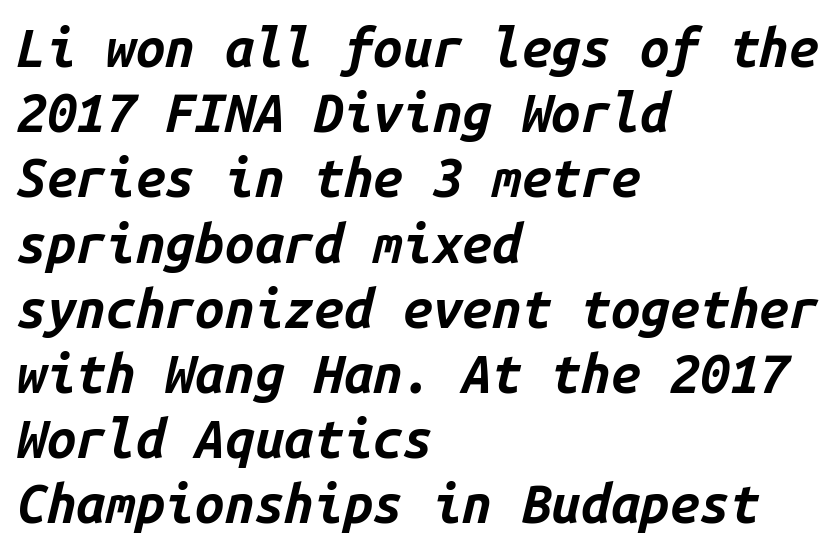
The image shows 53 px bold type, italic (leaning right), monospaced; set left-aligned, line spacing 1.23x, normal letter spacing, not underlined; low stroke contrast and a medium x-height.
